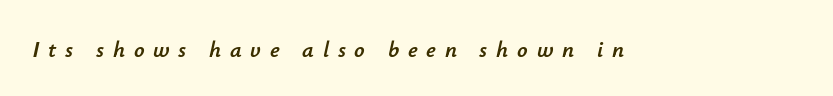
{"italic": "yes", "lean": "right", "slant_degrees": 12, "underline": "no", "letter_spacing": "wide", "letter_spacing_em": 0.38, "glyph_px": 23}
